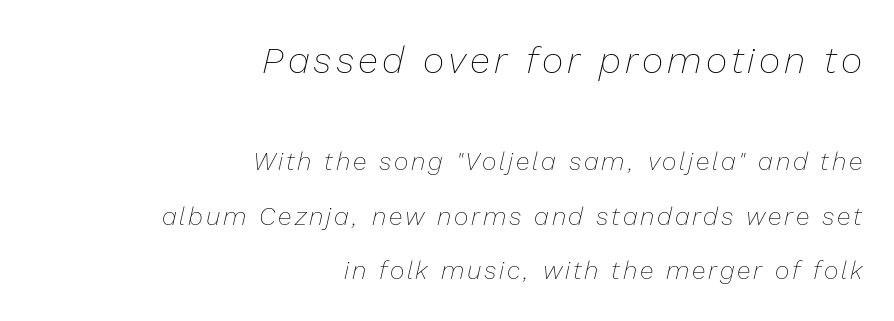
Q: Is the text bold? A: No.
Q: Is the text italic (slanted)? A: Yes, it leans right by about 13 degrees.
Q: Is the text underlined? A: No.
Q: How is the paragraph aligned? A: Right-aligned.
Q: Is the spacing between lines tight, normal or loose? A: Loose.
Q: Which block of text is set in a larger size, the first (top) or the second (bottom)? A: The first (top) one.
Q: Width (condensed, normal, or wide)? A: Normal.
Q: Stroke contrast? A: Low.
Q: x-height? A: Medium.
Q: Monospaced? A: No.
